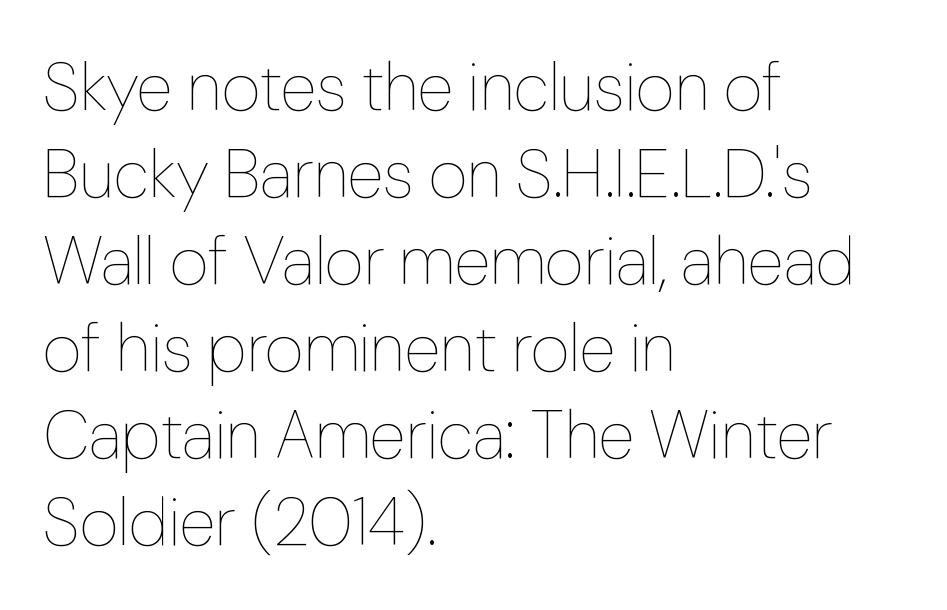
The cut favours lightness, reaching ordinary text weight at its darkest. Honestly, the row spacing looks completely unremarkable. The compositor pushed each line to the left boundary. Varying glyph widths throughout — classic text-font behaviour.
